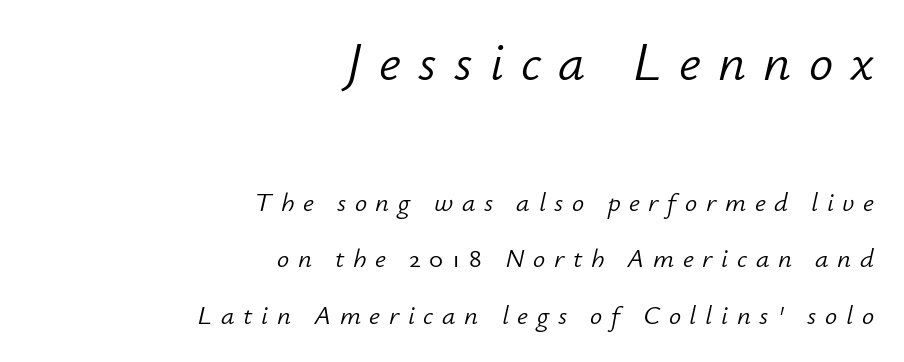
This rendering widens character spacing well past its baseline value. You could not count columns in this text — the font is proportionally spaced. The rendering applies a slant to the glyphs. Interline gaps are noticeably wide in this sample.
